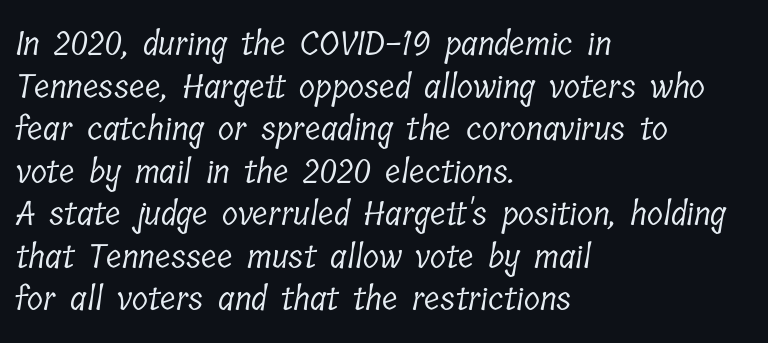
The paragraph shown leans on its left margin. The type family on display is of the serif kind. Tracking here is standard; glyphs follow each other at the usual distance. The letters advance in unequal steps, a hallmark of proportional type.
